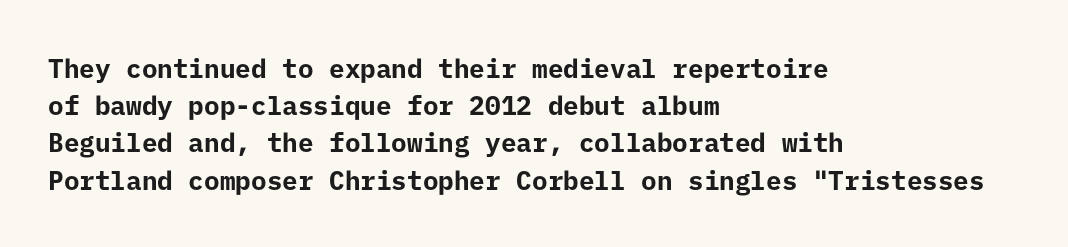
Notice how descenders clear the ascenders below comfortably — that's standard leading. Compared with an ordinary text face, these strokes are far heavier — a full bold. Compared with typical body copy, the letter spacing here is the same. Italic: no, the glyphs are upright roman. The rag falls on the right side of this text block. Descenders hang freely into open space.
